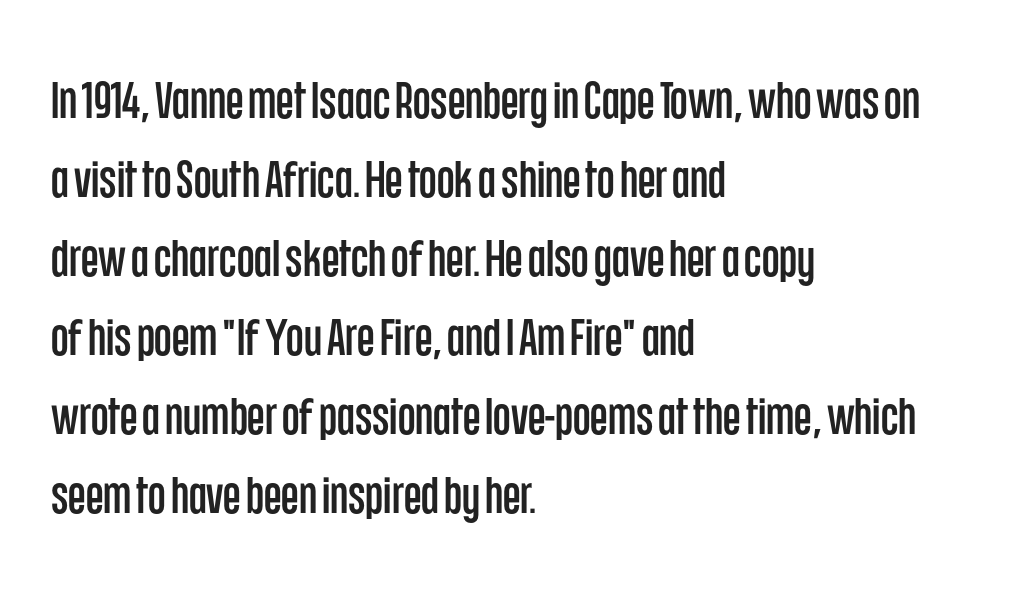
Q: Is the text italic (slanted)? A: No, it is upright.
Q: Is the typeface a serif or a sans-serif typeface? A: Sans-serif.
Q: Is the text underlined? A: No.
Q: How is the paragraph aligned? A: Left-aligned.
Q: Is the spacing between letters normal or unusually wide? A: Normal.
Q: Is the spacing between lines tight, normal or loose? A: Normal.
Q: Width (condensed, normal, or wide)? A: Condensed.
Q: Stroke contrast? A: Low.
Q: x-height? A: Large.
Q: Monospaced? A: No.
